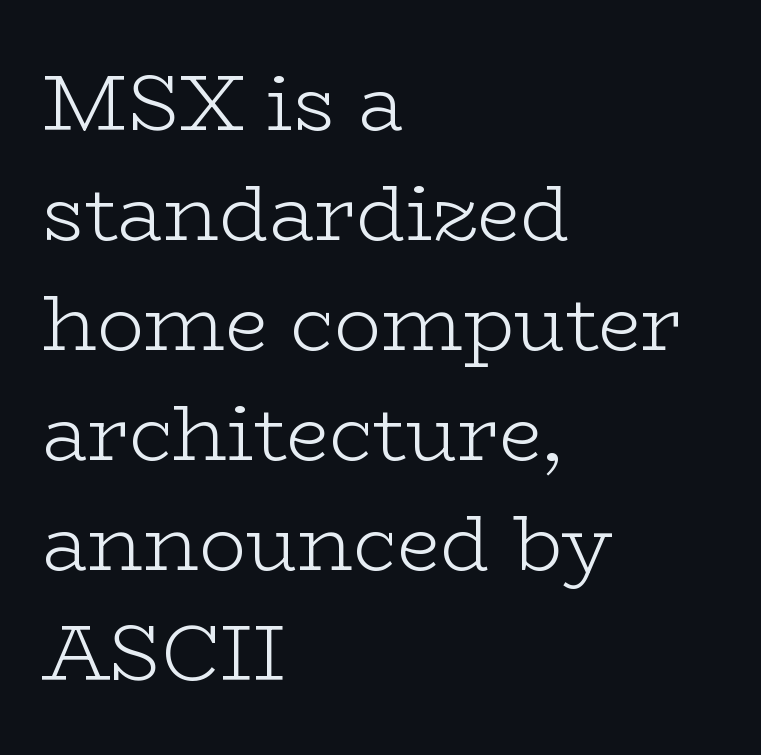
{"serif": "yes", "italic": "no", "bold": "no", "weight": "light", "width": "wide", "stroke_contrast": "low", "x_height": "medium", "monospaced": "no", "underline": "no", "align": "left", "line_spacing": "normal", "line_spacing_ratio": 1.41, "letter_spacing": "normal", "letter_spacing_em": 0.0, "glyph_px": 78}
